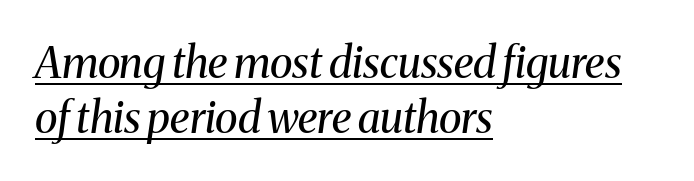
Line starts are locked; line ends wander. The vertical gap from one line to the next is medium. Serifs: yes, visible at the terminals of the letterforms. Is the letter spacing exaggerated? No — it looks like the ordinary default. The sample's only ornament is a line tracing under the words.
